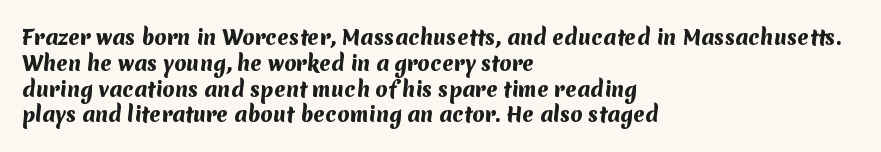
Summary of vertical rhythm: regular, with standard interline spacing. The passage is arranged the way most books set body copy — flush left. The characters look thick and weighty, a clear bold. Underlining? Definitely not there. No extra tracking has been applied to these lines.
